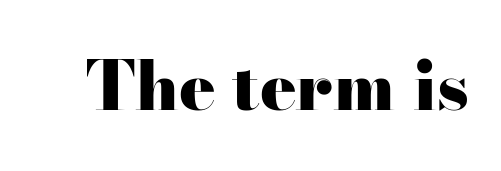
Q: Is the text bold? A: Yes.
Q: Is the text italic (slanted)? A: No, it is upright.
Q: Is the typeface a serif or a sans-serif typeface? A: Serif.
Q: Is the text underlined? A: No.
Q: Is the spacing between letters normal or unusually wide? A: Normal.
Q: Width (condensed, normal, or wide)? A: Wide.
Q: Stroke contrast? A: High.
Q: x-height? A: Small.
Q: Monospaced? A: No.
